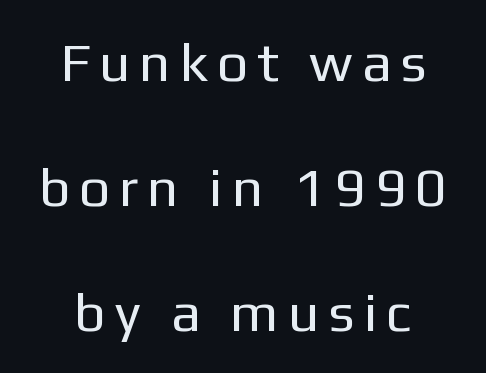
Q: Is the text bold? A: No.
Q: Is the text italic (slanted)? A: No, it is upright.
Q: Is the typeface a serif or a sans-serif typeface? A: Sans-serif.
Q: Is the text underlined? A: No.
Q: Is the spacing between lines tight, normal or loose? A: Loose.
Q: Width (condensed, normal, or wide)? A: Normal.
Q: Stroke contrast? A: Low.
Q: x-height? A: Medium.
Q: Monospaced? A: No.
